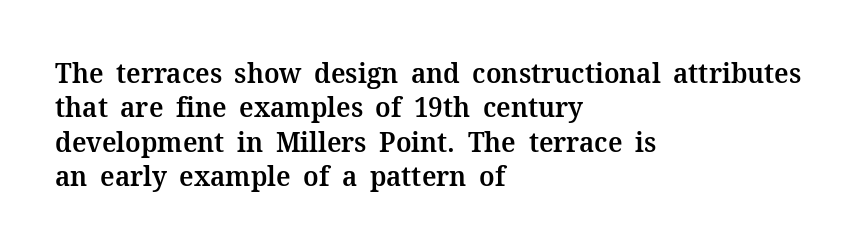
Q: Is the text bold? A: Semi-bold.
Q: Is the text italic (slanted)? A: No, it is upright.
Q: Is the typeface a serif or a sans-serif typeface? A: Serif.
Q: Is the text underlined? A: No.
Q: How is the paragraph aligned? A: Left-aligned.
Q: Is the spacing between letters normal or unusually wide? A: Normal.
Q: Width (condensed, normal, or wide)? A: Normal.
Q: Stroke contrast? A: Medium.
Q: x-height? A: Medium.
Q: Monospaced? A: No.
